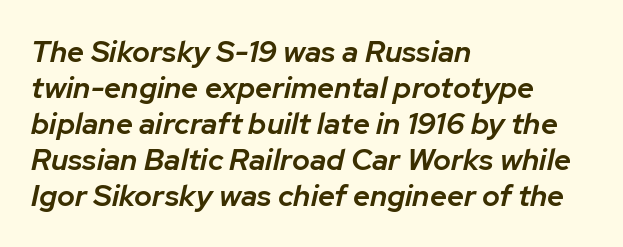
The line texture is even and compact thanks to regular tracking. The font's italic variant was chosen for this text. The words here are not underlined. Each line starts at the same left margin while the right side varies. A semibold gives these letters moderate extra thickness, short of bold. You could not count columns in this text — the font is proportionally spaced.
